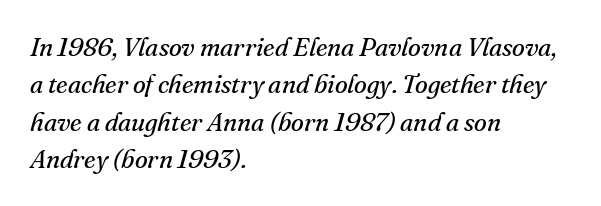
Counters stay open thanks to moderate or lighter strokes. Nothing unusual about the tracking: characters are spaced as the font intends. Quick note: interline space is typical. These lines are set flush left with a ragged right edge. Does the lettering tilt? It does — this is italic. Bare-footed words on every line.
